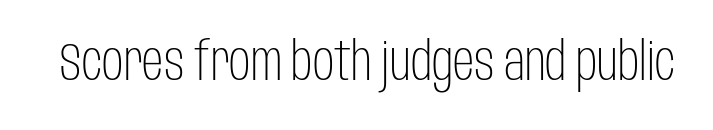
{"serif": "no", "italic": "no", "bold": "no", "weight": "light", "width": "condensed", "stroke_contrast": "low", "x_height": "large", "monospaced": "no", "underline": "no", "letter_spacing": "normal", "letter_spacing_em": 0.0, "glyph_px": 53}
